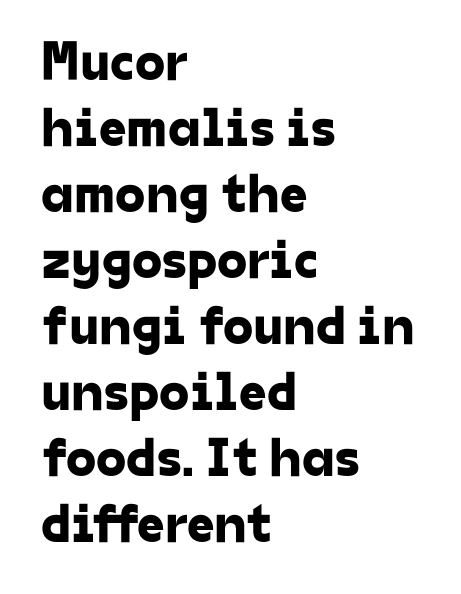
Q: Is the typeface a serif or a sans-serif typeface? A: Sans-serif.
Q: Is the text underlined? A: No.
Q: How is the paragraph aligned? A: Left-aligned.
Q: Is the spacing between letters normal or unusually wide? A: Normal.
Q: Width (condensed, normal, or wide)? A: Normal.
Q: Stroke contrast? A: Low.
Q: x-height? A: Medium.
Q: Monospaced? A: No.
